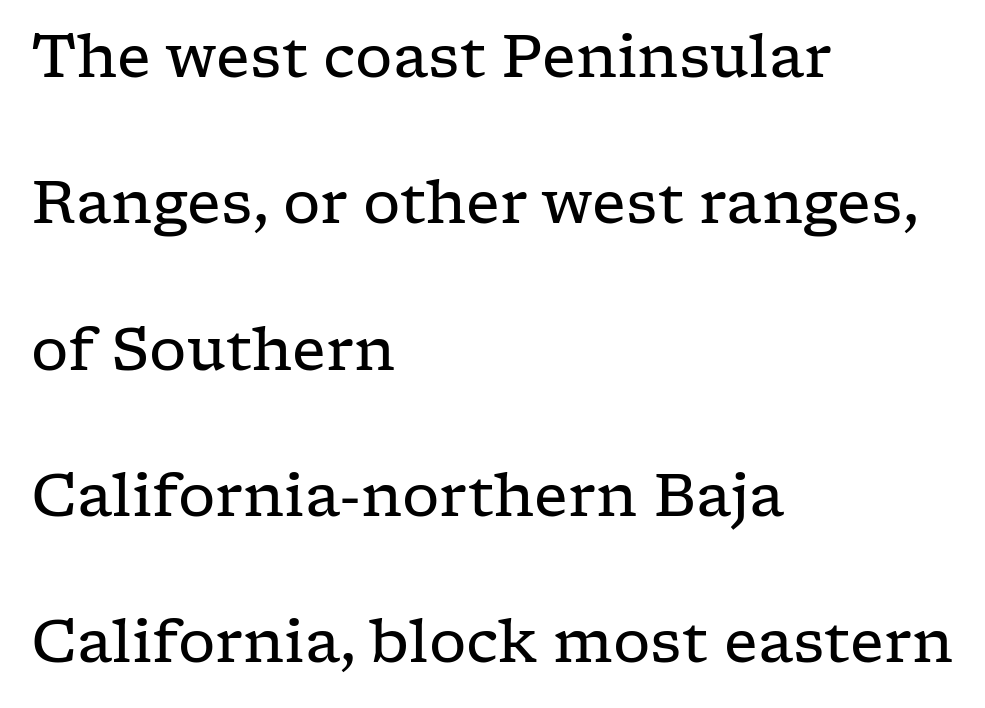
Q: Is the text bold? A: No.
Q: Is the text italic (slanted)? A: No, it is upright.
Q: Is the typeface a serif or a sans-serif typeface? A: Serif.
Q: Is the text underlined? A: No.
Q: How is the paragraph aligned? A: Left-aligned.
Q: Is the spacing between letters normal or unusually wide? A: Normal.
Q: Is the spacing between lines tight, normal or loose? A: Loose.
Q: Width (condensed, normal, or wide)? A: Wide.
Q: Stroke contrast? A: Low.
Q: x-height? A: Medium.
Q: Monospaced? A: No.
